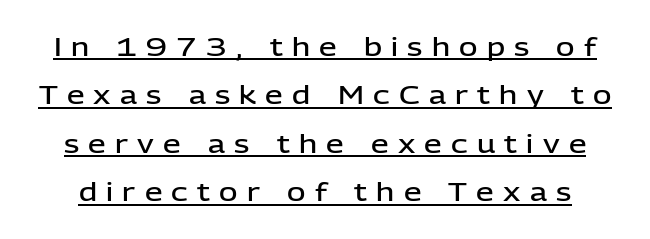
Q: Is the text bold? A: Semi-bold.
Q: Is the text italic (slanted)? A: No, it is upright.
Q: Is the text underlined? A: Yes.
Q: Is the spacing between letters normal or unusually wide? A: Unusually wide.
Q: Is the spacing between lines tight, normal or loose? A: Loose.
